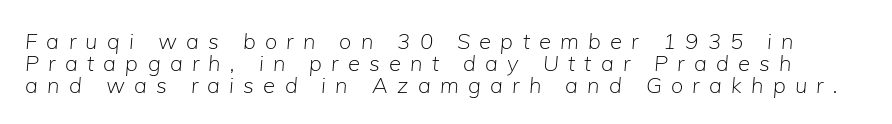
Q: Is the text bold? A: No.
Q: Is the text italic (slanted)? A: Yes, it leans right by about 5 degrees.
Q: Is the text underlined? A: No.
Q: Is the spacing between letters normal or unusually wide? A: Unusually wide.
Q: Is the spacing between lines tight, normal or loose? A: Tight.
